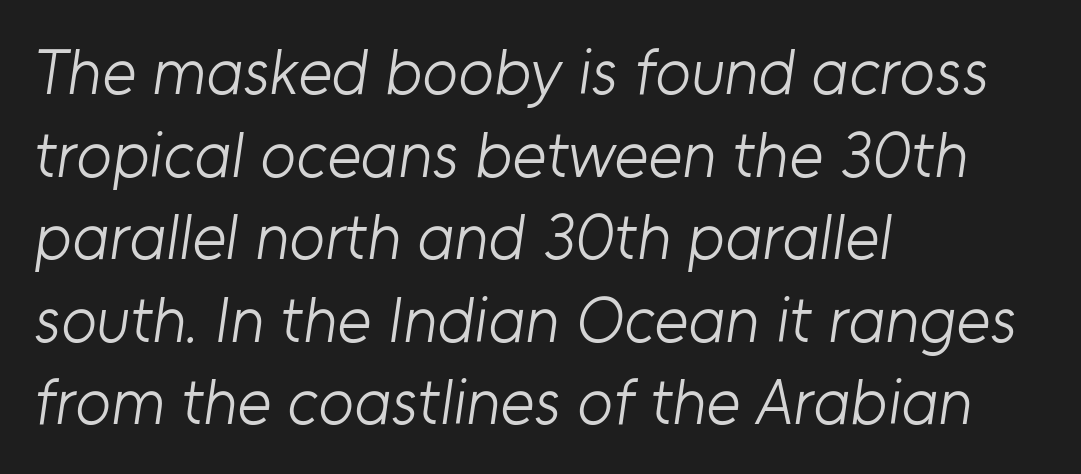
The foot of each line stays bare and open. The rag falls on the right side of this text block. Does the leading feel generous? No, just average. The rendering uses natural spacing where letterforms have individual widths.
